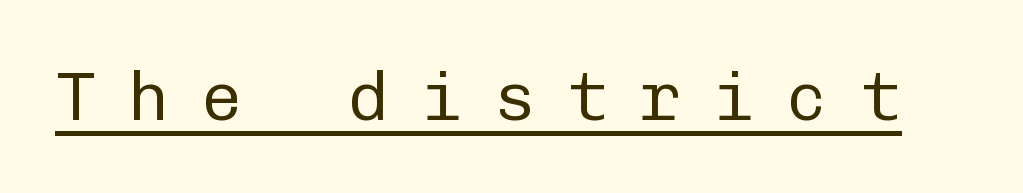
A typesetter would mark this as roman, not italic. Each letter's strokes conclude bluntly, with no projecting serifs. Stems here are at most as thick as an everyday book face. There is plenty of visible air inserted between adjacent glyphs. You can see a thin bar hugging the bottom of the glyphs. Monospaced: the letters line up in strict vertical columns.
